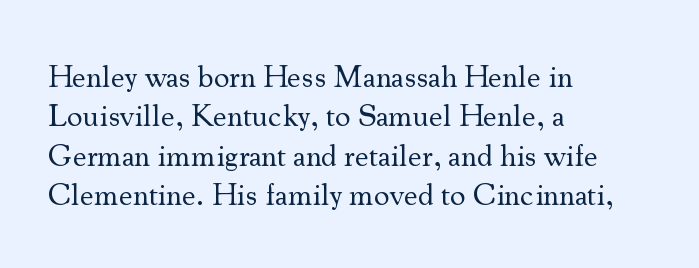
{"serif": "yes", "italic": "no", "bold": "no", "weight": "regular", "width": "normal", "stroke_contrast": "medium", "x_height": "small", "monospaced": "no", "underline": "no", "align": "left", "line_spacing": "normal", "line_spacing_ratio": 1.27, "letter_spacing": "normal", "letter_spacing_em": 0.0, "glyph_px": 31}
